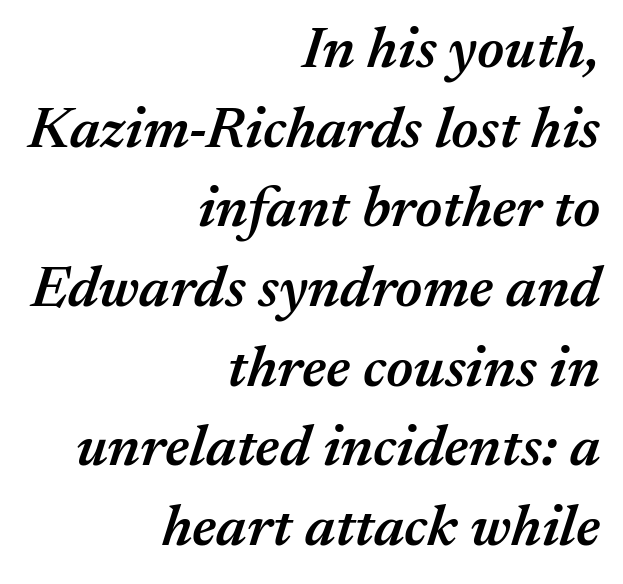
Q: Is the text bold? A: Semi-bold.
Q: Is the text italic (slanted)? A: Yes, it leans right by about 17 degrees.
Q: Is the text underlined? A: No.
Q: How is the paragraph aligned? A: Right-aligned.
Q: Is the spacing between letters normal or unusually wide? A: Normal.
Q: Is the spacing between lines tight, normal or loose? A: Normal.
Q: Width (condensed, normal, or wide)? A: Normal.
Q: Stroke contrast? A: Medium.
Q: x-height? A: Medium.
Q: Monospaced? A: No.
